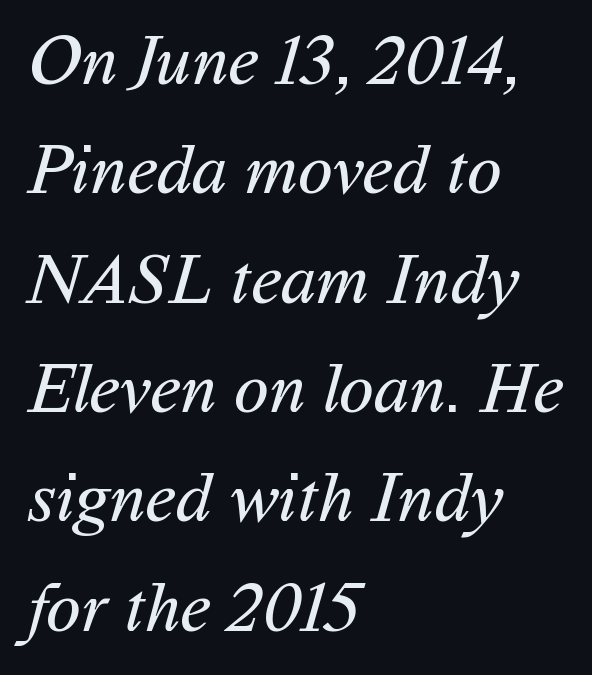
Is there much room between lines? A standard amount, neither cramped nor airy. Letters rest on an invisible, unmarked baseline. Do the characters align in a grid? No, the font is proportional. A classic flush-left, rag-right setting is used for this passage.
